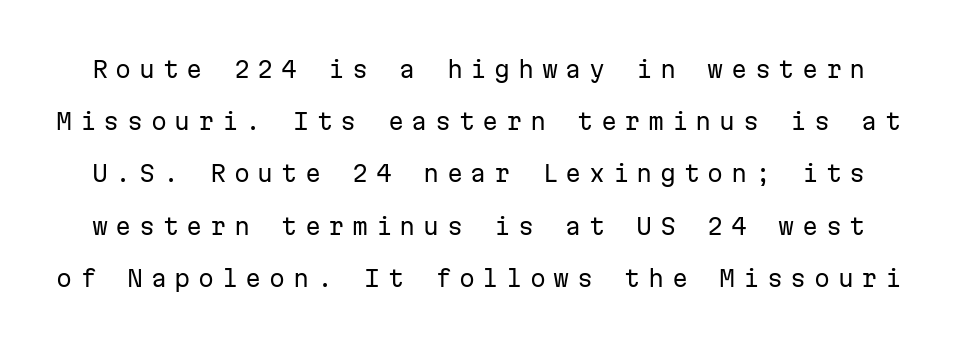
The image shows 23 px text type, upright; set loose line spacing (2.27x), unusually wide letter spacing (+0.33 em), not underlined.
